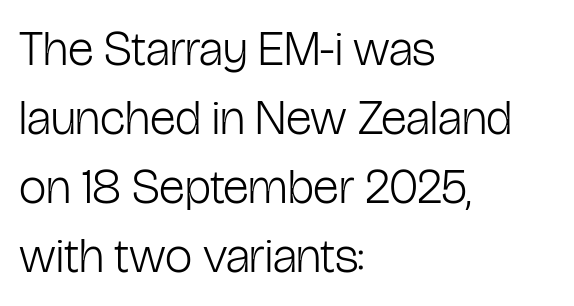
The image shows 49 px light, condensed sans-serif type, upright; set left-aligned, normal line spacing (1.41x), normal letter spacing, not underlined; low stroke contrast and a medium x-height.
